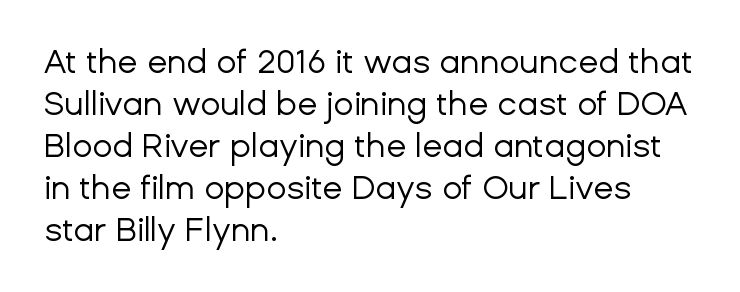
The image shows 33 px regular-weight sans-serif type, upright; set left-aligned, normal line spacing (1.27x), normal letter spacing, not underlined; low stroke contrast and a medium x-height.
